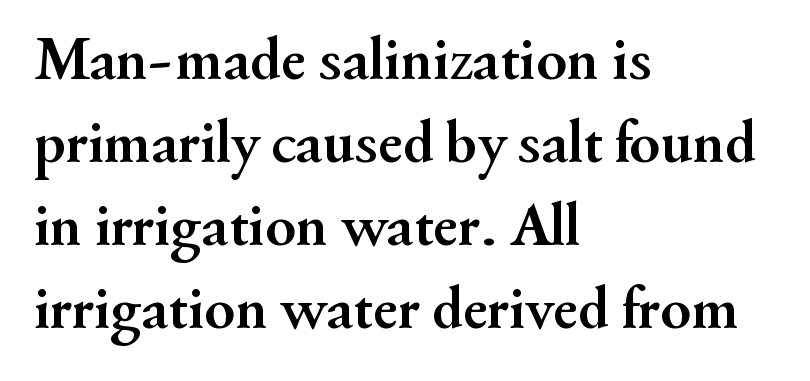
Stroke thickness is high; the sample reads as a true bold. This rendering uses left alignment, leaving the right contour irregular. Rendered with straight, roman letterforms. The characters display serif detailing at their extremities. The block of text has a typical density, with ordinary space between rows. Nobody touched the tracking dial on this one.
